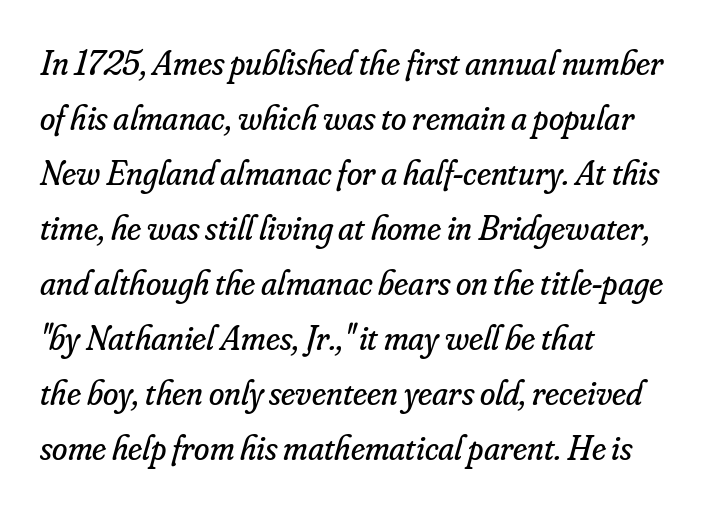
Q: Is the text bold? A: No.
Q: Is the text italic (slanted)? A: Yes, it leans right by about 16 degrees.
Q: Is the typeface a serif or a sans-serif typeface? A: Serif.
Q: Is the text underlined? A: No.
Q: How is the paragraph aligned? A: Left-aligned.
Q: Is the spacing between letters normal or unusually wide? A: Normal.
Q: Is the spacing between lines tight, normal or loose? A: Normal.
Q: Width (condensed, normal, or wide)? A: Normal.
Q: Stroke contrast? A: Low.
Q: x-height? A: Small.
Q: Monospaced? A: No.
